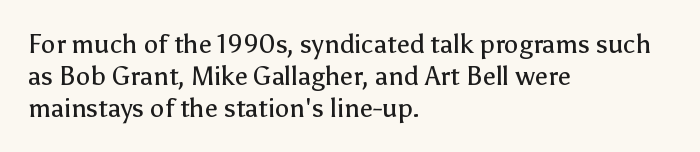
The image shows 26 px text type, upright; set left-aligned, line spacing 1.23x, normal letter spacing, not underlined.
